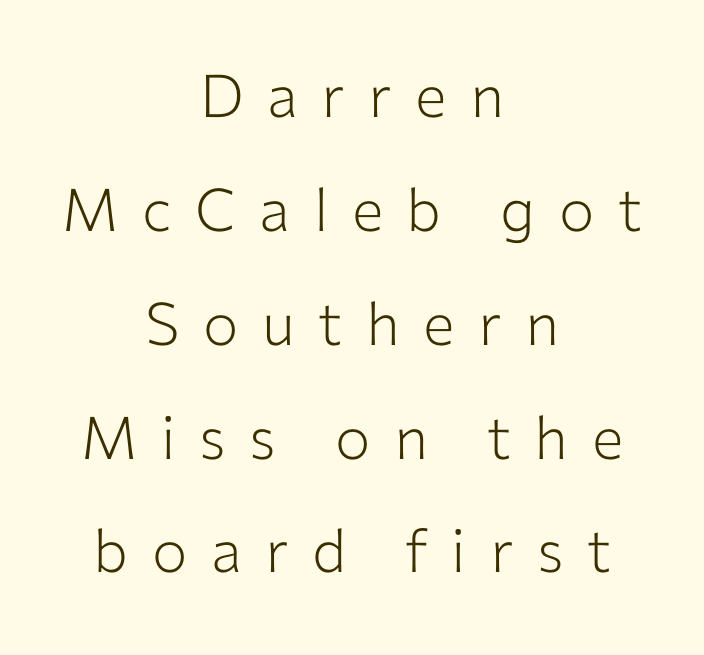
{"serif": "no", "italic": "no", "bold": "no", "weight": "light", "width": "normal", "stroke_contrast": "low", "x_height": "medium", "monospaced": "no", "underline": "no", "align": "center", "line_spacing": "loose", "line_spacing_ratio": 1.93, "letter_spacing": "wide", "letter_spacing_em": 0.4, "glyph_px": 59}
